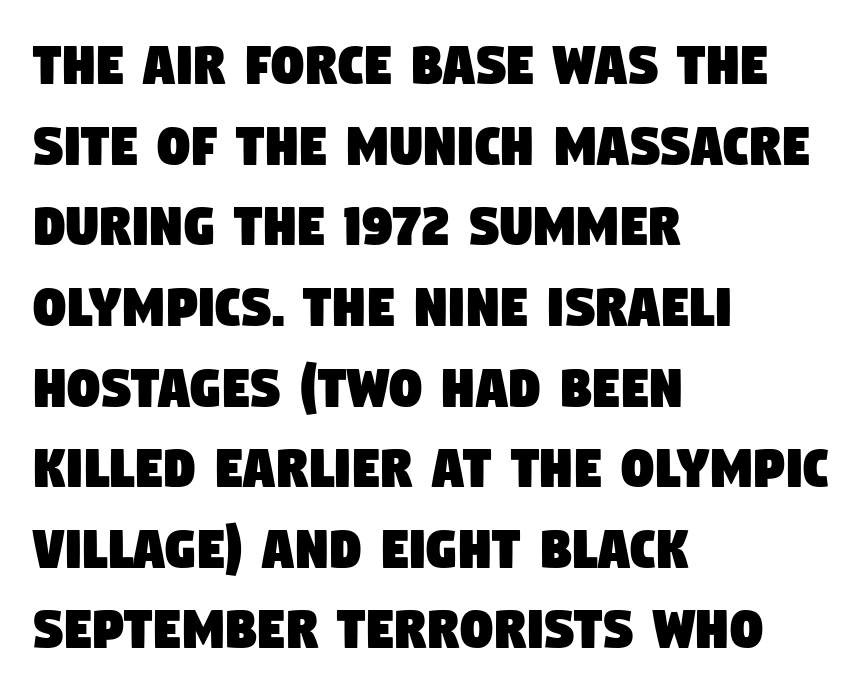
{"serif": "no", "width": "condensed", "stroke_contrast": "low", "x_height": "large", "monospaced": "no", "underline": "no", "align": "left", "line_spacing": "normal", "line_spacing_ratio": 1.26, "letter_spacing": "normal", "letter_spacing_em": 0.0, "glyph_px": 64}
